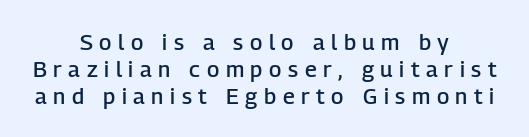
Q: Is the text bold? A: Semi-bold.
Q: Is the text italic (slanted)? A: No, it is upright.
Q: Is the text underlined? A: No.
Q: How is the paragraph aligned? A: Centered.
Q: Is the spacing between letters normal or unusually wide? A: Unusually wide.
